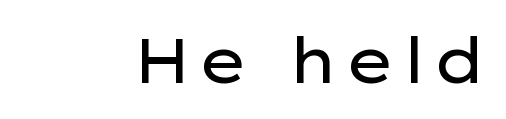
{"serif": "no", "italic": "no", "bold": "no", "weight": "regular", "width": "wide", "stroke_contrast": "low", "x_height": "medium", "monospaced": "no", "underline": "no", "glyph_px": 63}
